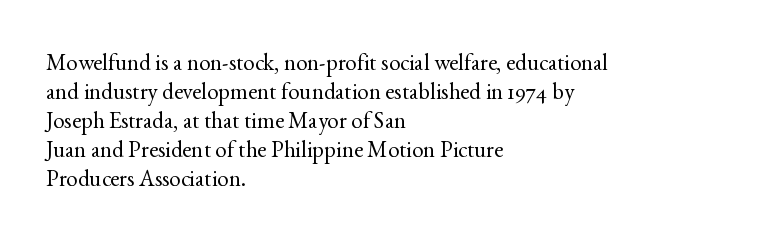
A typesetter would call this zero additional tracking. If you drew a line through each stem, it would be perfectly vertical. This block has exactly the height ordinary leading produces. Teacher's note: observe the even left margin — that is flush-left alignment. The area under the type is left untouched. This is not heavy type; no bold has been used.
